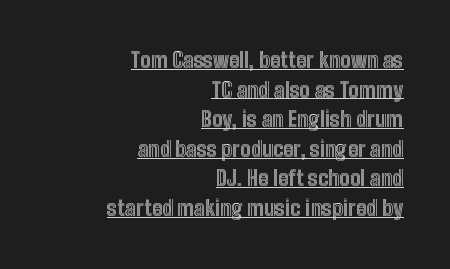
Q: Is the text italic (slanted)? A: No, it is upright.
Q: Is the text underlined? A: Yes.
Q: How is the paragraph aligned? A: Right-aligned.
Q: Is the spacing between letters normal or unusually wide? A: Normal.
Q: Is the spacing between lines tight, normal or loose? A: Normal.
